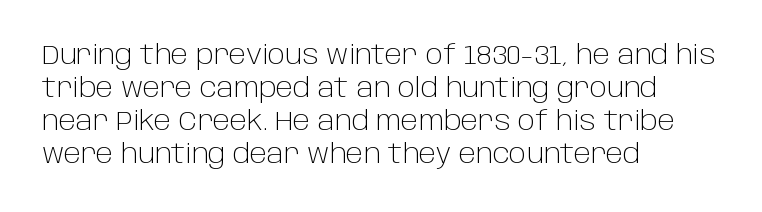
{"italic": "no", "bold": "no", "underline": "no", "align": "left", "line_spacing_ratio": 1.22, "letter_spacing": "normal", "letter_spacing_em": 0.0, "glyph_px": 27}
